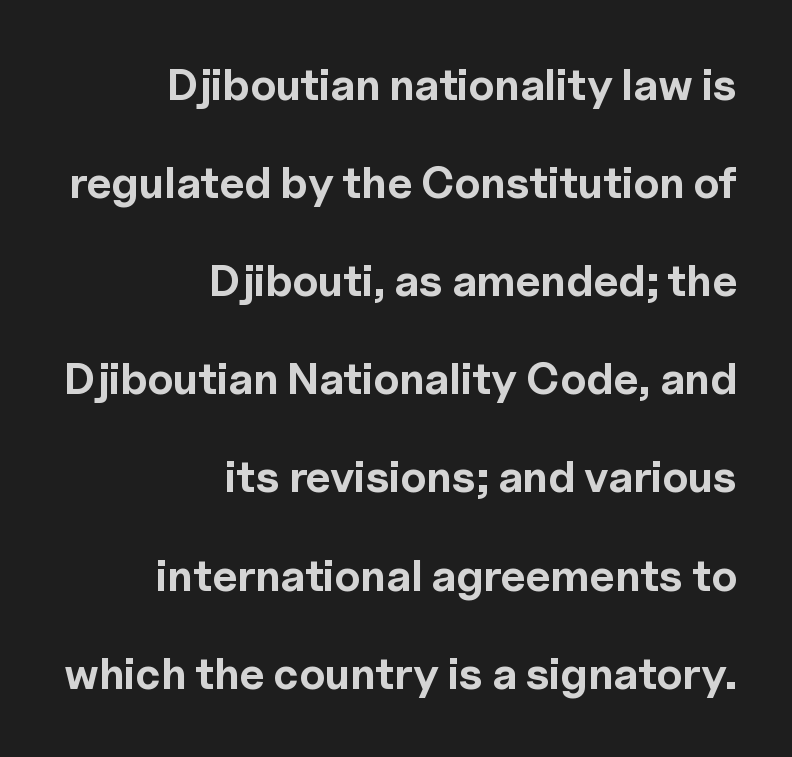
Letters rest on an invisible, unmarked baseline. A typesetter would call this leading open, well beyond the default. The lettering holds an erect, upright posture throughout. Emphasis by weight is at full strength: bold. The face used here is a sans, in the tradition of grotesques and geometrics. The text block is weighted toward the right margin, trailing off unevenly leftward.
